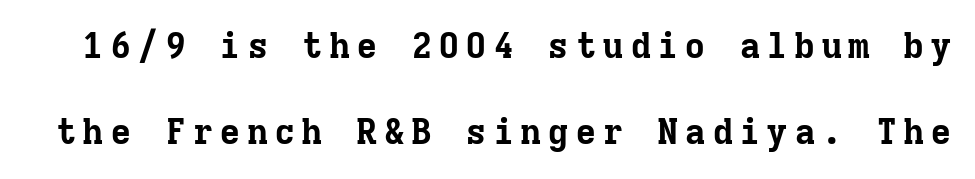
A great deal of white space separates one row of letters from the next. Quick note: not italic, upright. This sample has the even, mechanical cadence of fixed-width lettering. Is the type bold? Yes — the strokes are clearly thick and heavy.
